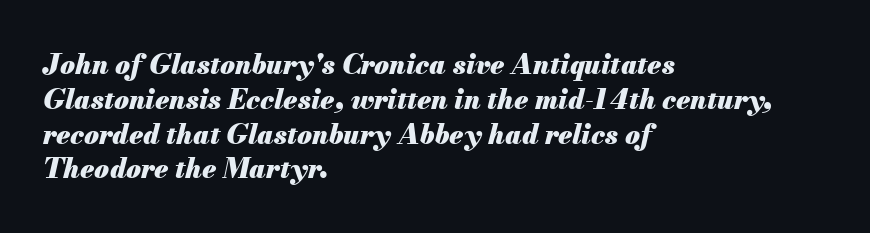
Rule under the text: the space is simply empty. The lettering tilts uniformly, giving the passage an italic look. Is there much room between lines? A standard amount, neither cramped nor airy. A dark, heavy texture on the line: the type is bold. The rendering anchors every line to the left-hand side.
